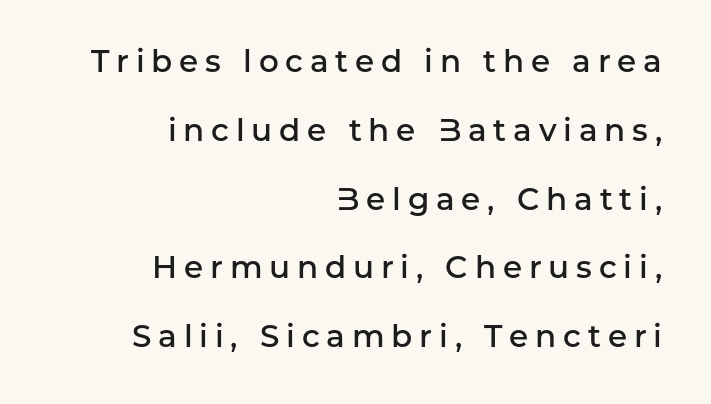
Q: Is the text bold? A: Semi-bold.
Q: Is the text italic (slanted)? A: No, it is upright.
Q: Is the typeface a serif or a sans-serif typeface? A: Sans-serif.
Q: Is the text underlined? A: No.
Q: How is the paragraph aligned? A: Right-aligned.
Q: Is the spacing between letters normal or unusually wide? A: Unusually wide.
Q: Is the spacing between lines tight, normal or loose? A: Loose.
Q: Width (condensed, normal, or wide)? A: Normal.
Q: Stroke contrast? A: Low.
Q: x-height? A: Medium.
Q: Monospaced? A: No.
